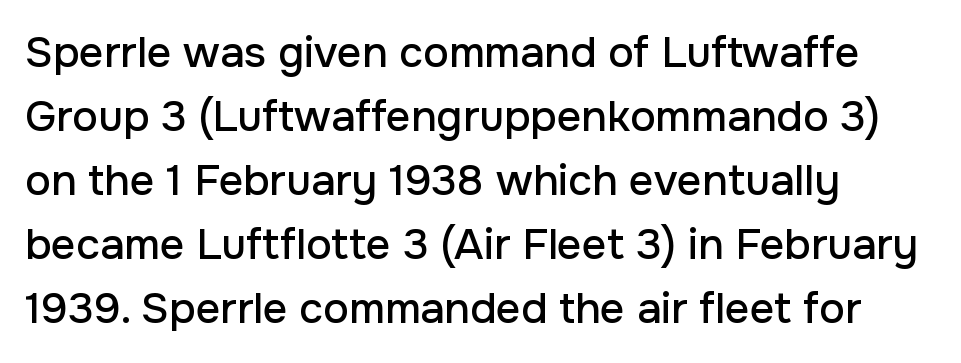
The image shows 43 px sans-serif type, upright; set left-aligned, normal line spacing (1.49x), normal letter spacing, not underlined; low stroke contrast and a medium x-height.
